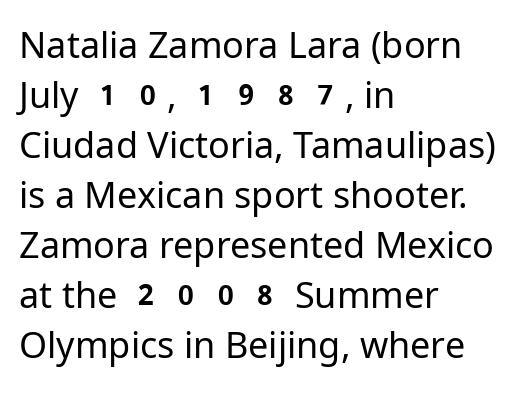
{"serif": "no", "italic": "no", "bold": "no", "weight": "regular", "width": "normal", "stroke_contrast": "low", "x_height": "medium", "monospaced": "no", "underline": "no", "align": "left", "line_spacing": "normal", "line_spacing_ratio": 1.39, "letter_spacing": "normal", "letter_spacing_em": 0.0, "glyph_px": 36}
